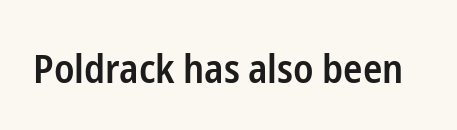
Just letters on the line, the space beneath them empty. A typesetter would call this zero additional tracking. Rendered with straight, roman letterforms. Here the designer chose a conventional face with non-uniform glyph widths. Examine the stroke ends and you'll find no serifs.
